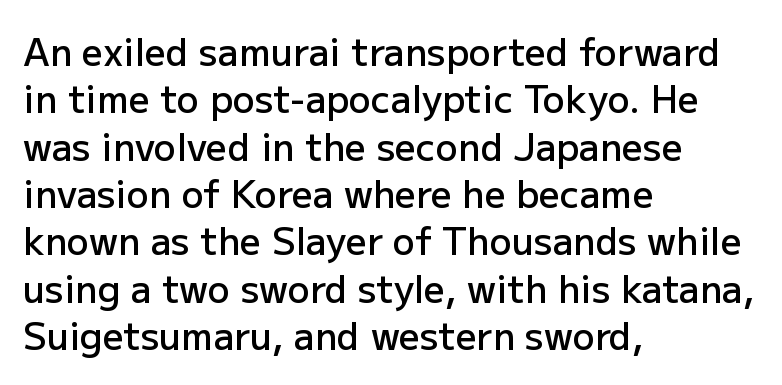
Quick note: underline off. Does the type have serifs? No, each stem ends abruptly. Designer's note — italics off, roman on. These lines carry some extra weight — a demibold, not a full bold.
